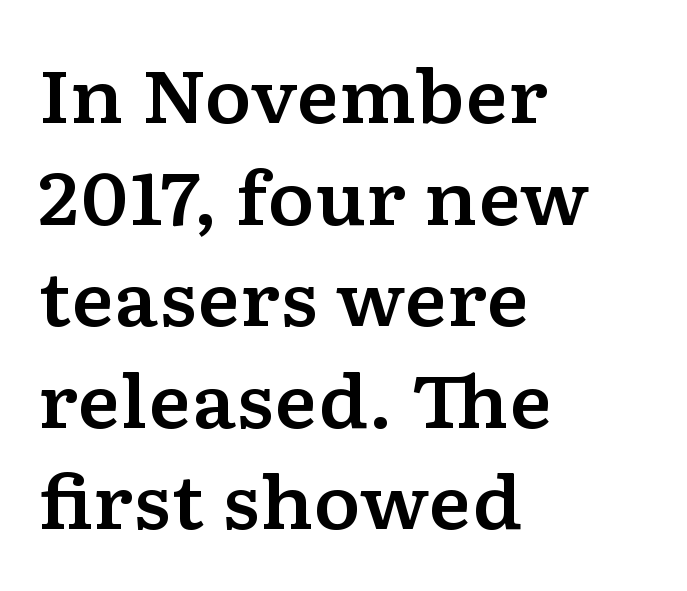
Q: Is the text italic (slanted)? A: No, it is upright.
Q: Is the typeface a serif or a sans-serif typeface? A: Serif.
Q: Is the text underlined? A: No.
Q: How is the paragraph aligned? A: Left-aligned.
Q: Is the spacing between letters normal or unusually wide? A: Normal.
Q: Is the spacing between lines tight, normal or loose? A: Normal.
Q: Width (condensed, normal, or wide)? A: Wide.
Q: Stroke contrast? A: Low.
Q: x-height? A: Medium.
Q: Monospaced? A: No.
